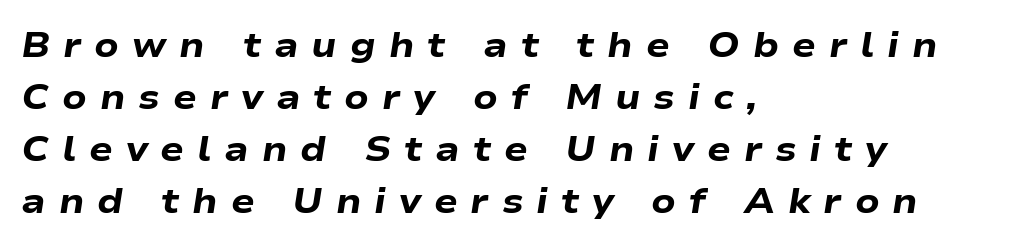
Q: Is the text bold? A: Yes.
Q: Is the text italic (slanted)? A: Yes, it leans right by about 9 degrees.
Q: Is the text underlined? A: No.
Q: How is the paragraph aligned? A: Left-aligned.
Q: Is the spacing between letters normal or unusually wide? A: Unusually wide.
Q: Is the spacing between lines tight, normal or loose? A: Normal.
Q: Width (condensed, normal, or wide)? A: Wide.
Q: Stroke contrast? A: Low.
Q: x-height? A: Medium.
Q: Monospaced? A: No.
